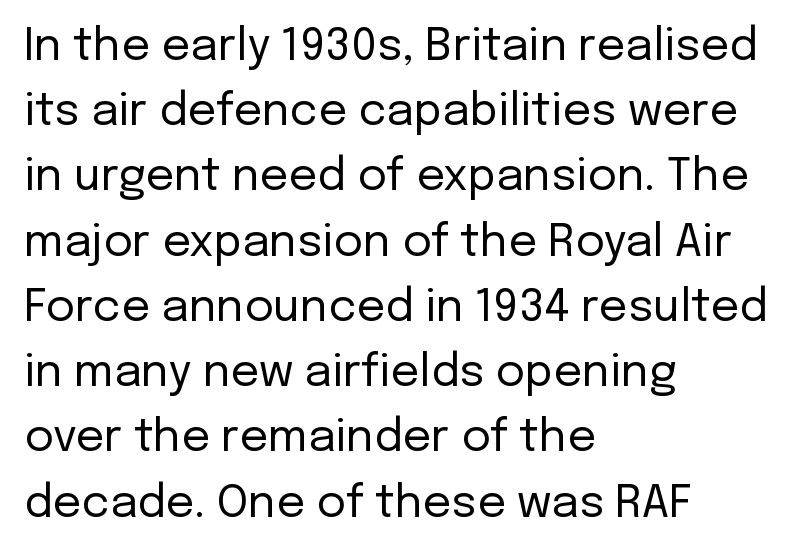
{"serif": "no", "italic": "no", "bold": "no", "weight": "regular", "width": "normal", "stroke_contrast": "low", "x_height": "medium", "monospaced": "no", "underline": "no", "align": "left", "line_spacing": "normal", "line_spacing_ratio": 1.45, "letter_spacing": "normal", "letter_spacing_em": 0.0, "glyph_px": 45}
